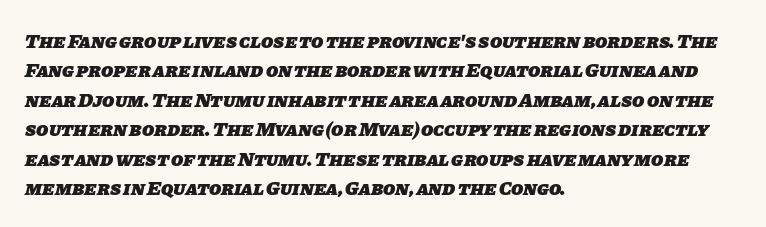
Stroke thickness is high; the sample reads as a true bold. Each new line begins a customary step beneath the previous one. Where is the straight margin? On the left. The type is set solid horizontally, with unmodified tracking. Descenders are the only things crossing below the line.
